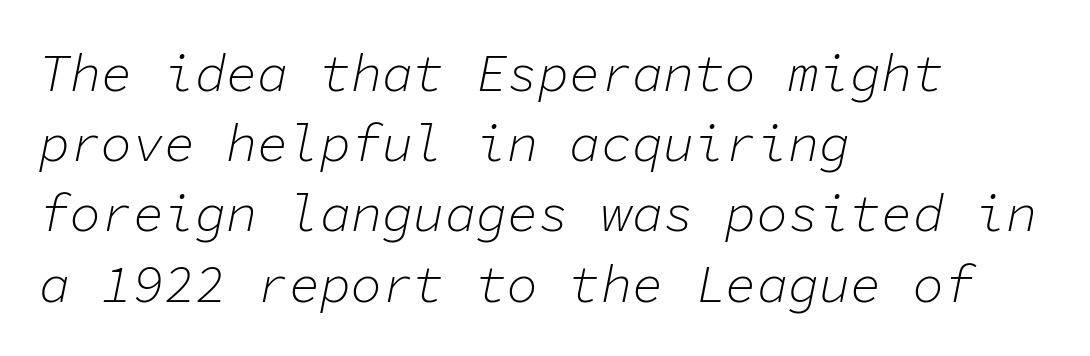
This reads as an unemphasized weight, regular at the heaviest. Horizontal bands of white between lines are of average thickness. Slant detected: the letters are inclined. The compositor pushed each line to the left boundary. No extra tracking has been applied to these lines.
